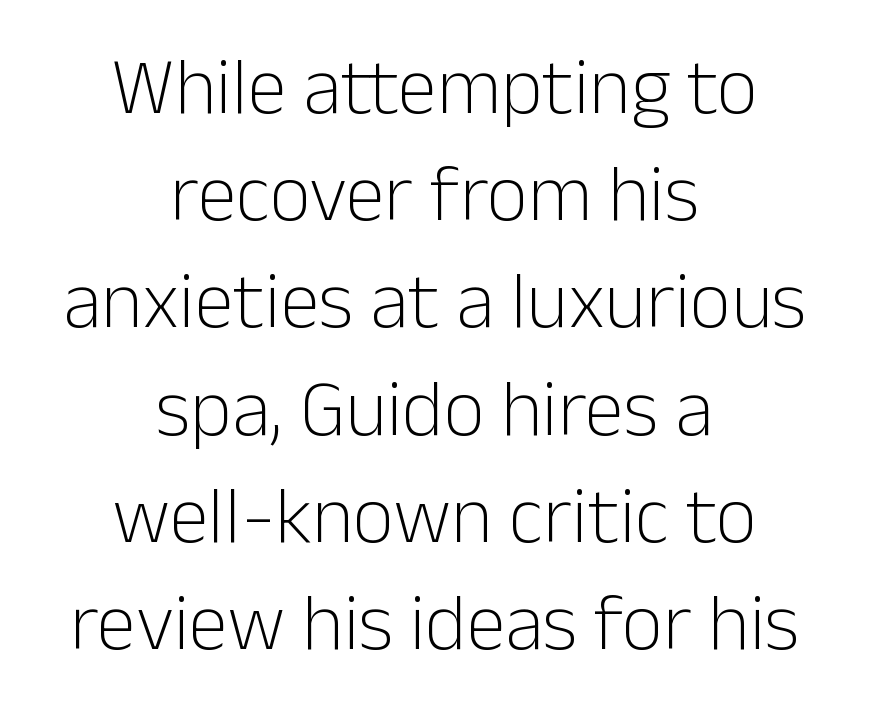
Q: Is the text bold? A: No.
Q: Is the text italic (slanted)? A: No, it is upright.
Q: Is the typeface a serif or a sans-serif typeface? A: Sans-serif.
Q: Is the text underlined? A: No.
Q: How is the paragraph aligned? A: Centered.
Q: Is the spacing between letters normal or unusually wide? A: Normal.
Q: Is the spacing between lines tight, normal or loose? A: Normal.
Q: Width (condensed, normal, or wide)? A: Normal.
Q: Stroke contrast? A: Low.
Q: x-height? A: Medium.
Q: Monospaced? A: No.
